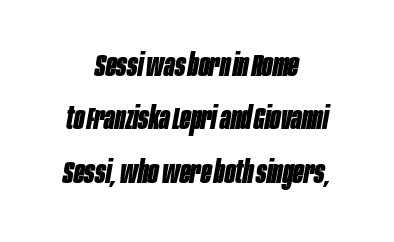
The image shows 31 px bold, condensed type, italic (leaning right); set centered, line spacing 1.72x, normal letter spacing, not underlined; low stroke contrast and a large x-height.
